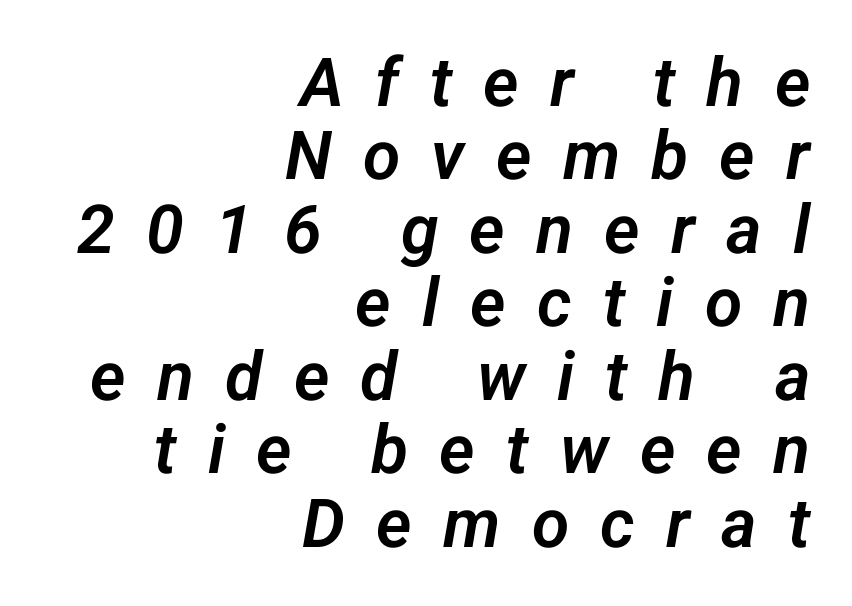
Spacing verdict: proportional, widths tailored to each character. Descender tails drop into unmarked territory. The space between consecutive lines is stingy. Is the block centered? No — it sits flush against the right margin. What stands out about the letter spacing? Its width — letters are far apart. Grotesque or geometric, the face here clearly has no serifs.
